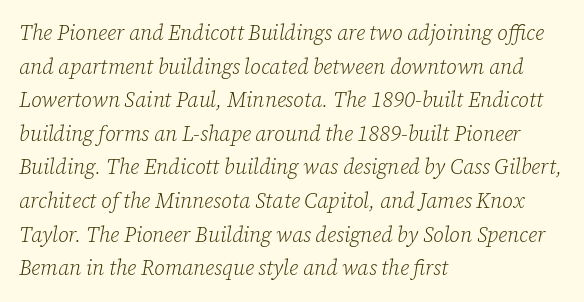
Here the glyphs are tracked normally, forming tight word shapes. There's an unmistakable incline to the writing here. Each row of text sits above clean, open space. A normal amount of white space separates one row of letters from the next. Layout note: lines flush left. Nothing heavy about these letters — not bold at all.
